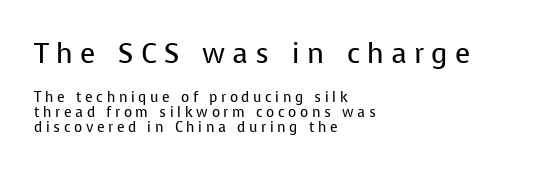
{"serif": "no", "italic": "no", "bold": "no", "weight": "regular", "width": "normal", "stroke_contrast": "low", "x_height": "medium", "monospaced": "no", "underline": "no", "align": "left", "line_spacing": "tight", "line_spacing_ratio": 1.08, "letter_spacing": "wide", "letter_spacing_em": 0.26, "larger_block": "first", "size_ratio": 2.0, "glyph_px": 28}
